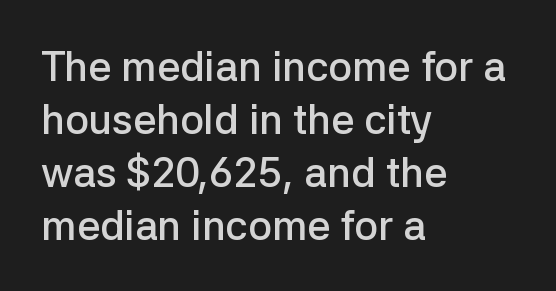
Proportional: the letters do not fall into vertical columns. The designer left line spacing at the default. The rendering keeps characters at their native spacing. A classic flush-left, rag-right setting is used for this passage.
